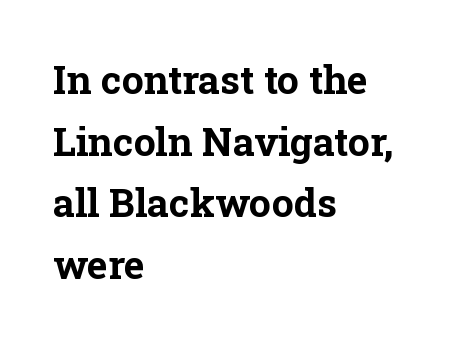
{"serif": "yes", "italic": "no", "bold": "yes", "weight": "bold", "width": "normal", "stroke_contrast": "low", "x_height": "medium", "monospaced": "no", "underline": "no", "align": "left", "line_spacing": "normal", "line_spacing_ratio": 1.58, "letter_spacing": "normal", "letter_spacing_em": 0.0, "glyph_px": 39}
